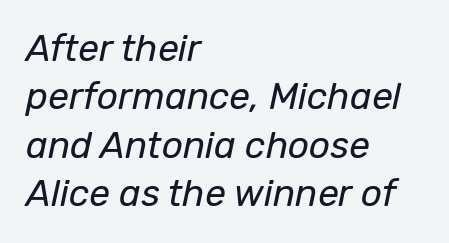
These glyphs show unthickened strokes, regular width or finer. Character widths vary here, with narrow letters taking less room than wide ones. The rendering keeps characters at their native spacing. This is oblique type, the kind used for emphasis or titles. Notice how descenders clear the ascenders below comfortably — that's standard leading.
